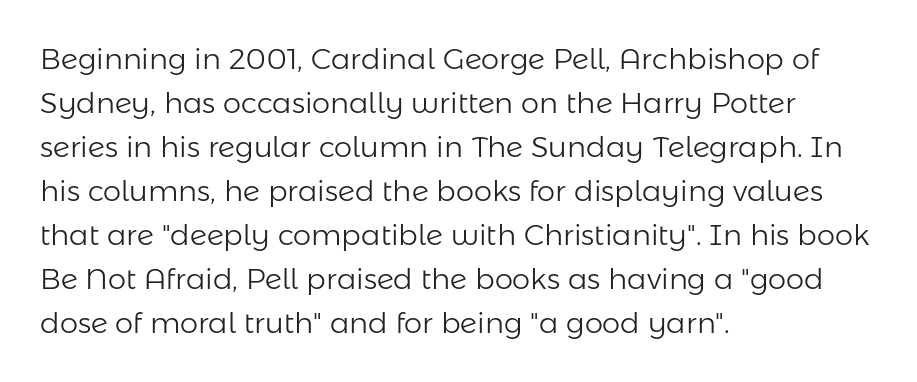
The image shows 29 px light sans-serif type, upright; set left-aligned, normal line spacing (1.52x), normal letter spacing, not underlined; low stroke contrast and a medium x-height.
